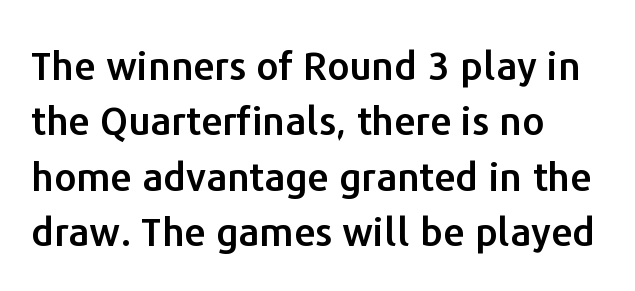
Q: Is the text italic (slanted)? A: No, it is upright.
Q: Is the typeface a serif or a sans-serif typeface? A: Sans-serif.
Q: Is the text underlined? A: No.
Q: How is the paragraph aligned? A: Left-aligned.
Q: Is the spacing between letters normal or unusually wide? A: Normal.
Q: Is the spacing between lines tight, normal or loose? A: Normal.
Q: Width (condensed, normal, or wide)? A: Normal.
Q: Stroke contrast? A: Low.
Q: x-height? A: Medium.
Q: Monospaced? A: No.
